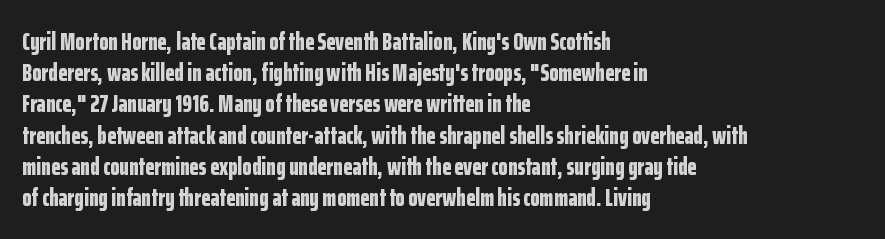
Q: Is the text bold? A: Yes.
Q: Is the text italic (slanted)? A: No, it is upright.
Q: Is the text underlined? A: No.
Q: How is the paragraph aligned? A: Left-aligned.
Q: Is the spacing between letters normal or unusually wide? A: Normal.
Q: Is the spacing between lines tight, normal or loose? A: Normal.
